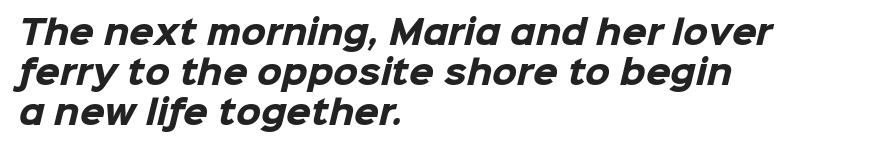
Q: Is the text bold? A: Yes.
Q: Is the typeface a serif or a sans-serif typeface? A: Sans-serif.
Q: Is the text underlined? A: No.
Q: How is the paragraph aligned? A: Left-aligned.
Q: Is the spacing between letters normal or unusually wide? A: Normal.
Q: Is the spacing between lines tight, normal or loose? A: Normal.
Q: Width (condensed, normal, or wide)? A: Normal.
Q: Stroke contrast? A: Low.
Q: x-height? A: Medium.
Q: Monospaced? A: No.
